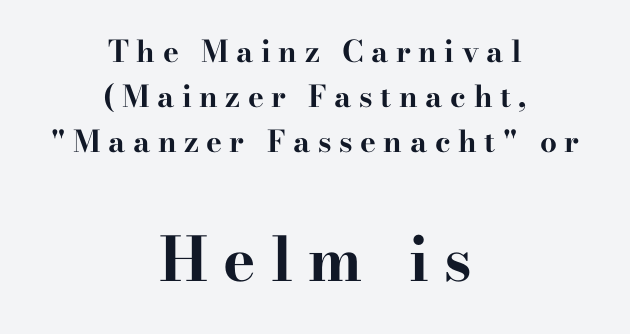
{"serif": "yes", "italic": "no", "bold": "yes", "weight": "bold", "width": "wide", "stroke_contrast": "high", "x_height": "small", "monospaced": "no", "underline": "no", "align": "center", "line_spacing": "normal", "line_spacing_ratio": 1.5, "letter_spacing": "wide", "letter_spacing_em": 0.25, "larger_block": "second", "size_ratio": 2.03, "glyph_px": 61}
